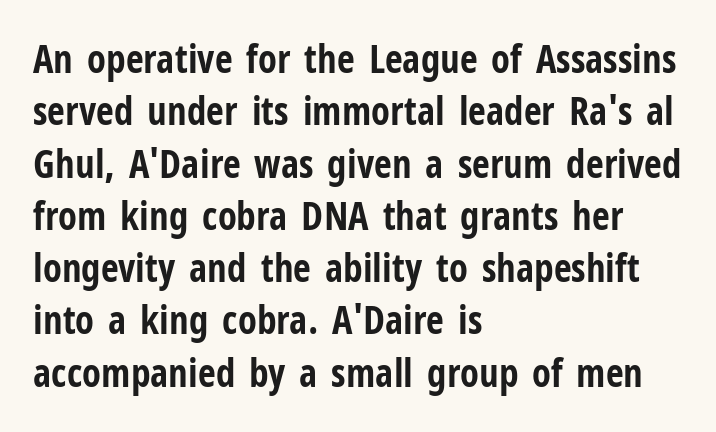
The image shows 39 px bold, condensed sans-serif type, upright; set left-aligned, normal line spacing (1.34x), normal letter spacing, not underlined; low stroke contrast and a medium x-height.
